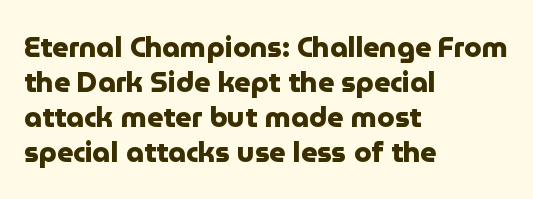
{"serif": "no", "italic": "no", "bold": "yes", "weight": "heavy", "width": "normal", "stroke_contrast": "low", "x_height": "medium", "monospaced": "no", "underline": "no", "align": "left", "line_spacing": "normal", "line_spacing_ratio": 1.25, "letter_spacing": "normal", "letter_spacing_em": 0.0, "glyph_px": 28}
